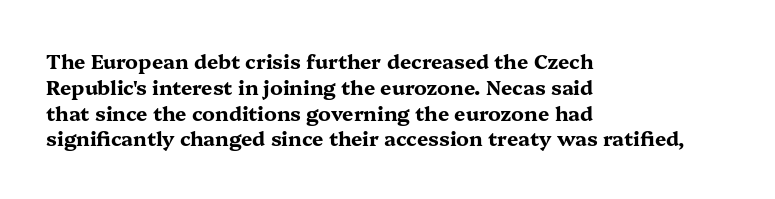
Q: Is the text bold? A: Yes.
Q: Is the text italic (slanted)? A: No, it is upright.
Q: Is the text underlined? A: No.
Q: How is the paragraph aligned? A: Left-aligned.
Q: Is the spacing between letters normal or unusually wide? A: Normal.
Q: Is the spacing between lines tight, normal or loose? A: Normal.
